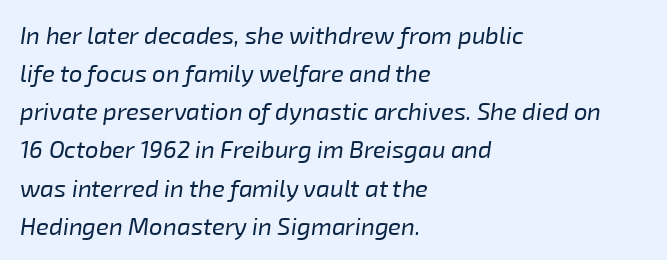
{"italic": "yes", "lean": "right", "slant_degrees": 8, "bold": "no", "underline": "no", "align": "left", "line_spacing": "normal", "line_spacing_ratio": 1.59, "letter_spacing": "normal", "letter_spacing_em": 0.0, "glyph_px": 24}
